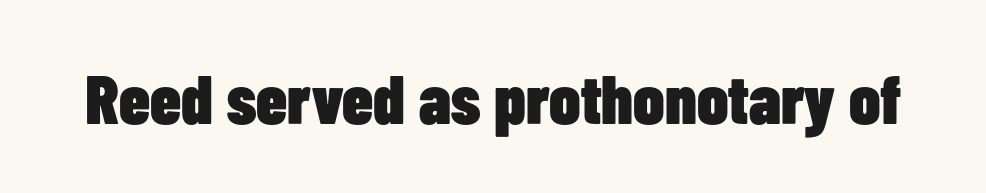
The image shows 69 px heavy, condensed sans-serif type, upright; set normal letter spacing, not underlined; low stroke contrast and a medium x-height.
